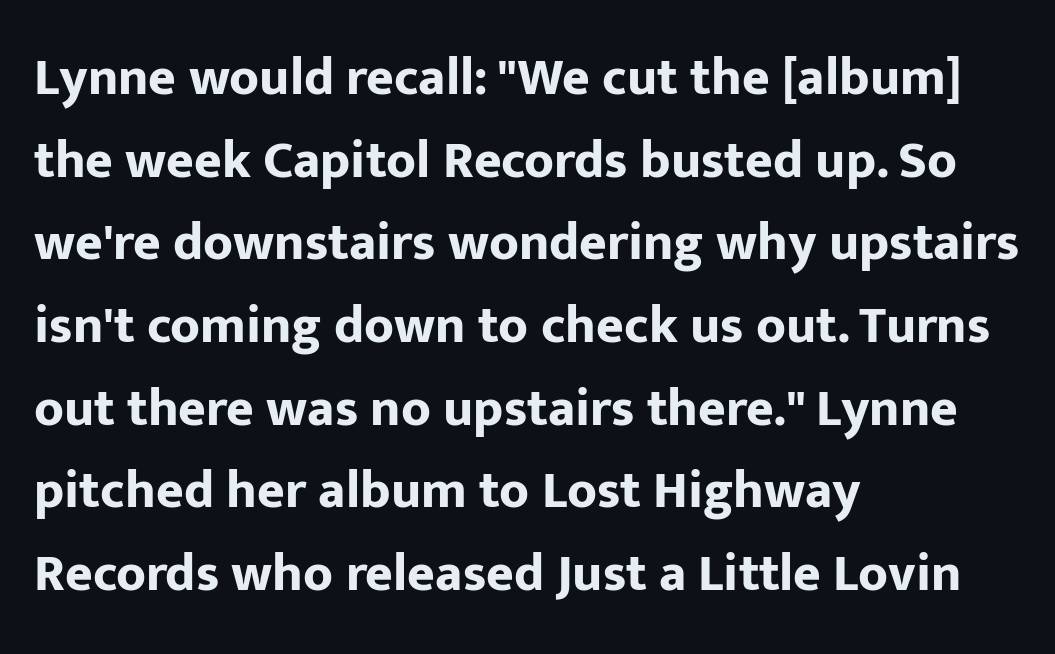
Rule under the text: the space is simply empty. Nope, no serifs anywhere on these letters. I'd describe the lettering as bold — thick and assertive. Looks like regular typesetting: each glyph gets only the width it needs. Vertical strokes here are truly vertical.
